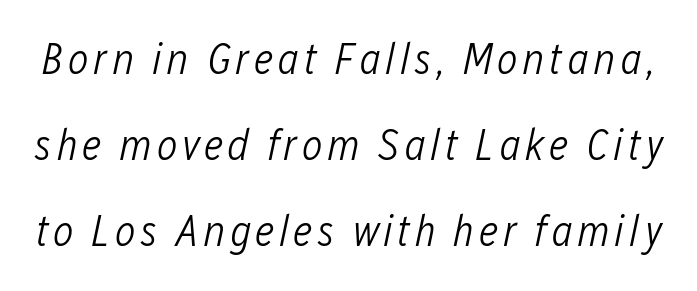
{"italic": "yes", "lean": "right", "slant_degrees": 12, "bold": "no", "weight": "light", "width": "condensed", "stroke_contrast": "low", "x_height": "medium", "monospaced": "no", "underline": "no", "line_spacing": "loose", "line_spacing_ratio": 1.96, "glyph_px": 44}
